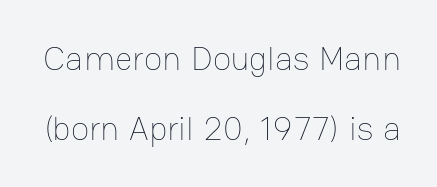
The image shows 34 px thin type, upright; set loose line spacing (2.07x), normal letter spacing, not underlined; low stroke contrast and a medium x-height.
